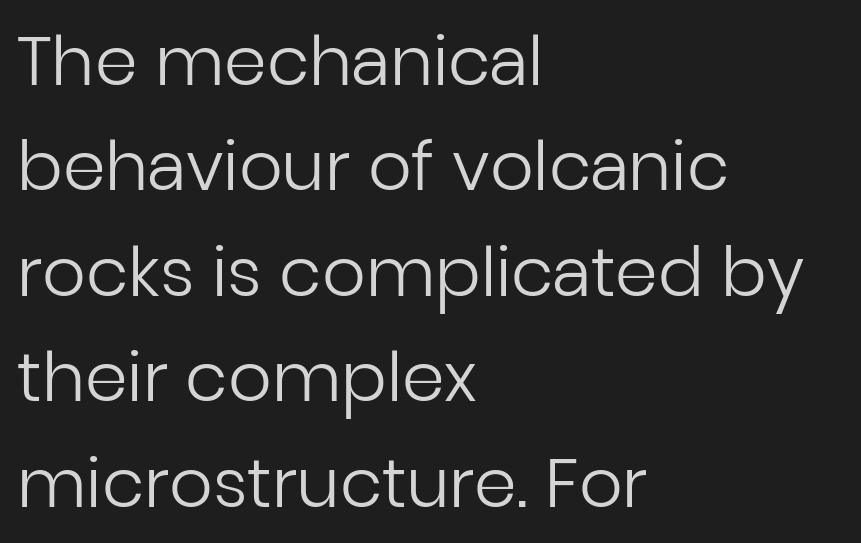
{"serif": "no", "italic": "no", "bold": "no", "weight": "regular", "width": "normal", "stroke_contrast": "low", "x_height": "medium", "monospaced": "no", "underline": "no", "align": "left", "line_spacing": "normal", "line_spacing_ratio": 1.55, "letter_spacing": "normal", "letter_spacing_em": 0.0, "glyph_px": 68}
